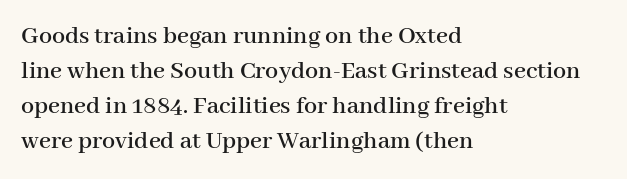
The image shows 26 px text type, upright; set left-aligned, normal line spacing (1.35x), normal letter spacing, not underlined.
